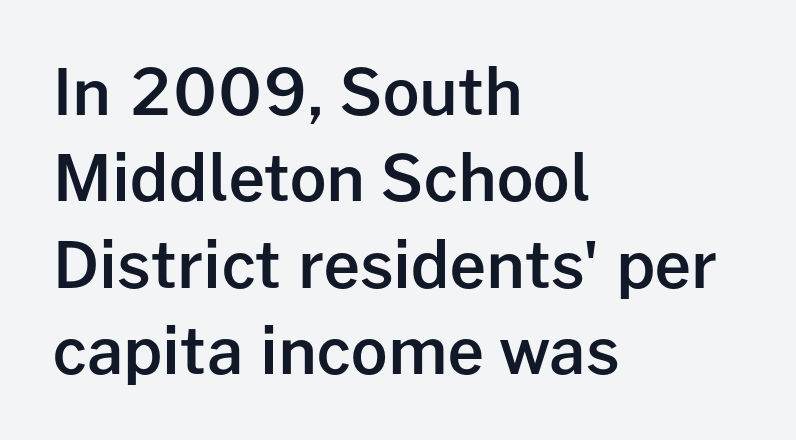
The image shows 64 px semibold sans-serif type, upright; set left-aligned, normal line spacing (1.35x), normal letter spacing, not underlined; low stroke contrast and a medium x-height.
